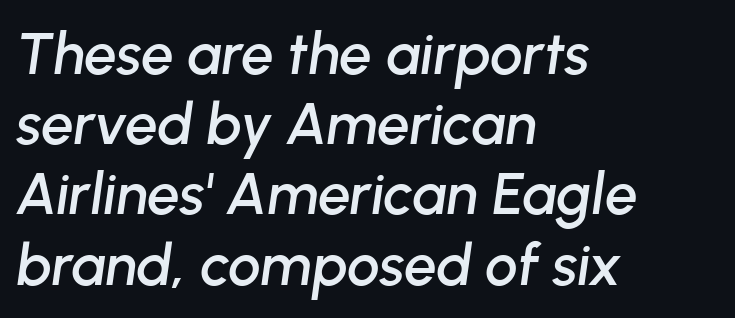
The image shows 58 px text type, italic (leaning right); set left-aligned, line spacing 1.21x, normal letter spacing, not underlined; low stroke contrast and a medium x-height.
